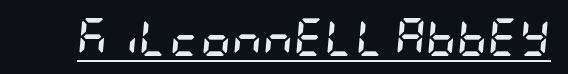
Q: Is the text bold? A: Yes.
Q: Is the text italic (slanted)? A: Yes, it leans right by about 5 degrees.
Q: Is the text underlined? A: Yes.
Q: Is the spacing between letters normal or unusually wide? A: Normal.
Q: Width (condensed, normal, or wide)? A: Condensed.
Q: Stroke contrast? A: Low.
Q: x-height? A: Large.
